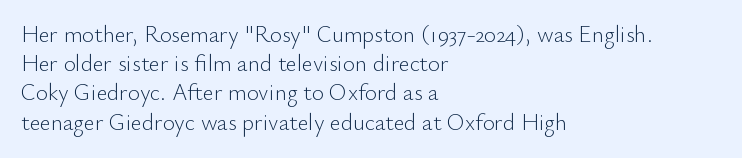
The image shows 23 px text type, upright; set left-aligned, normal line spacing (1.27x), normal letter spacing, not underlined.
